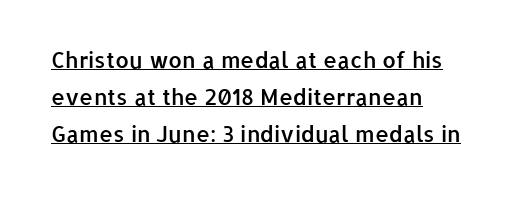
{"italic": "no", "bold": "semi", "underline": "yes", "line_spacing": "normal", "line_spacing_ratio": 1.69, "letter_spacing": "normal", "letter_spacing_em": 0.0, "glyph_px": 22}
